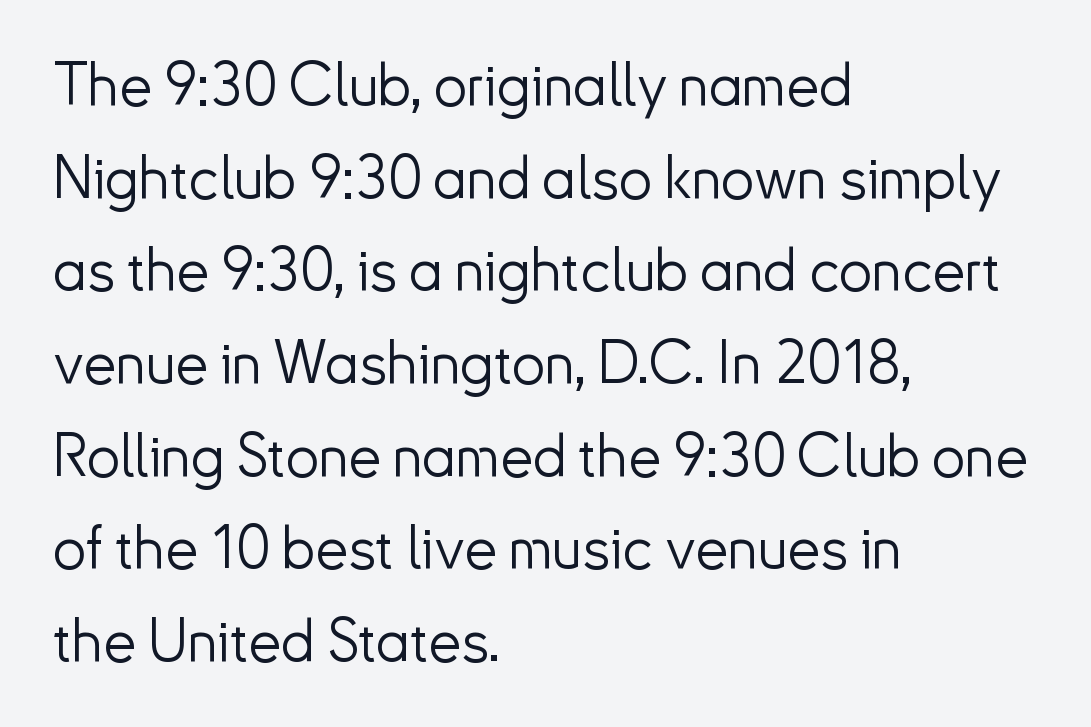
{"serif": "no", "italic": "no", "bold": "no", "weight": "light", "width": "normal", "stroke_contrast": "low", "x_height": "small", "monospaced": "no", "underline": "no", "align": "left", "line_spacing": "normal", "line_spacing_ratio": 1.57, "letter_spacing": "normal", "letter_spacing_em": 0.0, "glyph_px": 59}
